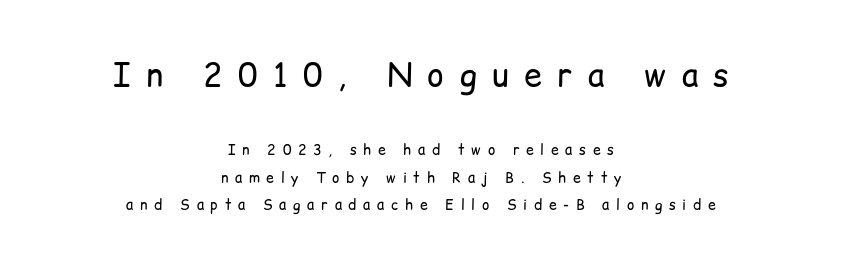
{"serif": "no", "italic": "no", "bold": "no", "weight": "regular", "width": "normal", "stroke_contrast": "low", "x_height": "medium", "monospaced": "no", "underline": "no", "align": "center", "line_spacing": "loose", "line_spacing_ratio": 1.96, "letter_spacing": "wide", "letter_spacing_em": 0.48, "larger_block": "first", "size_ratio": 2.29, "glyph_px": 32}
